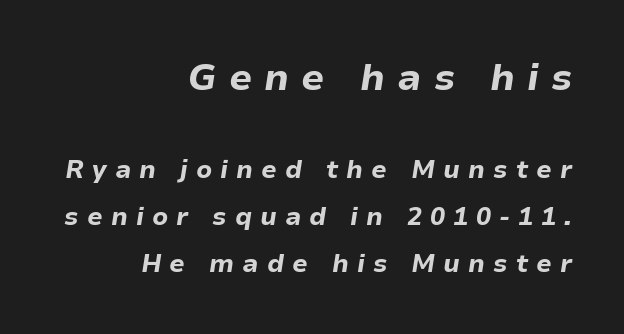
Q: Is the text bold? A: Yes.
Q: Is the text italic (slanted)? A: Yes, it leans right by about 9 degrees.
Q: Is the text underlined? A: No.
Q: How is the paragraph aligned? A: Right-aligned.
Q: Is the spacing between letters normal or unusually wide? A: Unusually wide.
Q: Which block of text is set in a larger size, the first (top) or the second (bottom)? A: The first (top) one.
Q: Width (condensed, normal, or wide)? A: Normal.
Q: Stroke contrast? A: Low.
Q: x-height? A: Medium.
Q: Monospaced? A: No.
